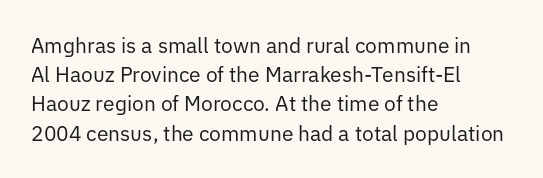
Tracking here is standard; glyphs follow each other at the usual distance. Heft: none added — not bold. These lines are set flush left with a ragged right edge. The letters stand straight up with perfectly vertical stems. Has an underline been added? It has not.
